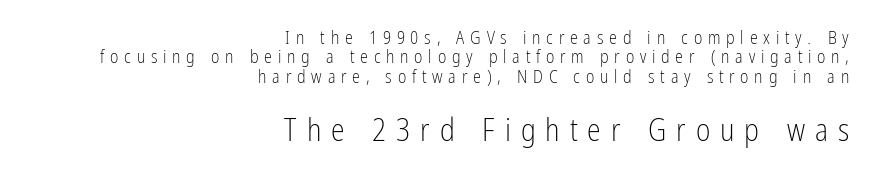
The image shows 31 px light, condensed sans-serif type, upright; set right-aligned, tight line spacing (1.08x), unusually wide letter spacing (+0.32 em), not underlined; the second (bottom) block is 1.72x larger; low stroke contrast and a medium x-height.
